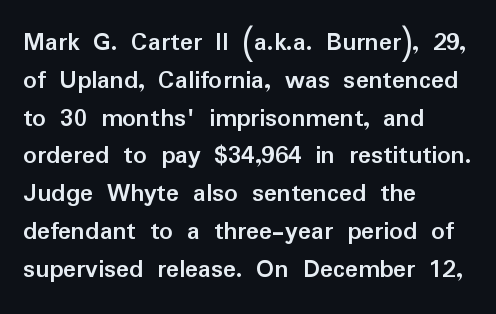
The image shows 27 px bold type, upright; set left-aligned, normal line spacing (1.4x), normal letter spacing, not underlined.
